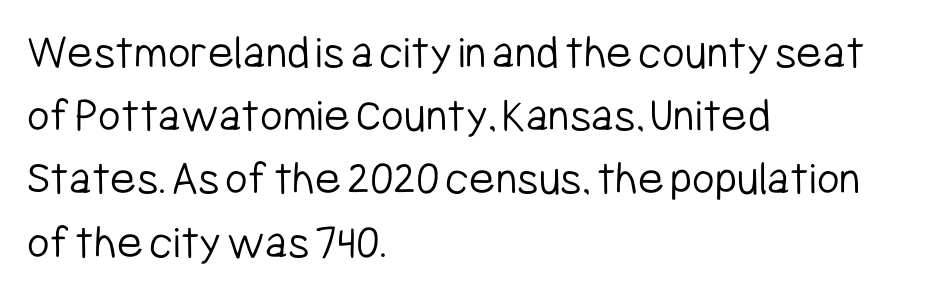
Q: Is the text bold? A: No.
Q: Is the text italic (slanted)? A: No, it is upright.
Q: Is the typeface a serif or a sans-serif typeface? A: Sans-serif.
Q: Is the text underlined? A: No.
Q: How is the paragraph aligned? A: Left-aligned.
Q: Is the spacing between letters normal or unusually wide? A: Normal.
Q: Is the spacing between lines tight, normal or loose? A: Normal.
Q: Width (condensed, normal, or wide)? A: Condensed.
Q: Stroke contrast? A: Low.
Q: x-height? A: Medium.
Q: Monospaced? A: No.
